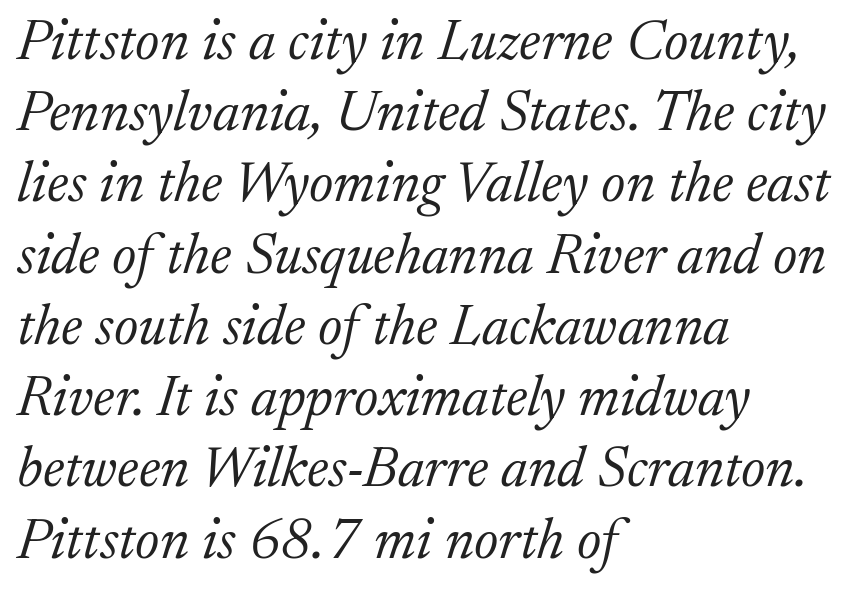
Q: Is the text bold? A: No.
Q: Is the text italic (slanted)? A: Yes, it leans right by about 17 degrees.
Q: Is the typeface a serif or a sans-serif typeface? A: Serif.
Q: Is the text underlined? A: No.
Q: How is the paragraph aligned? A: Left-aligned.
Q: Is the spacing between letters normal or unusually wide? A: Normal.
Q: Is the spacing between lines tight, normal or loose? A: Normal.
Q: Width (condensed, normal, or wide)? A: Normal.
Q: Stroke contrast? A: Low.
Q: x-height? A: Medium.
Q: Monospaced? A: No.
